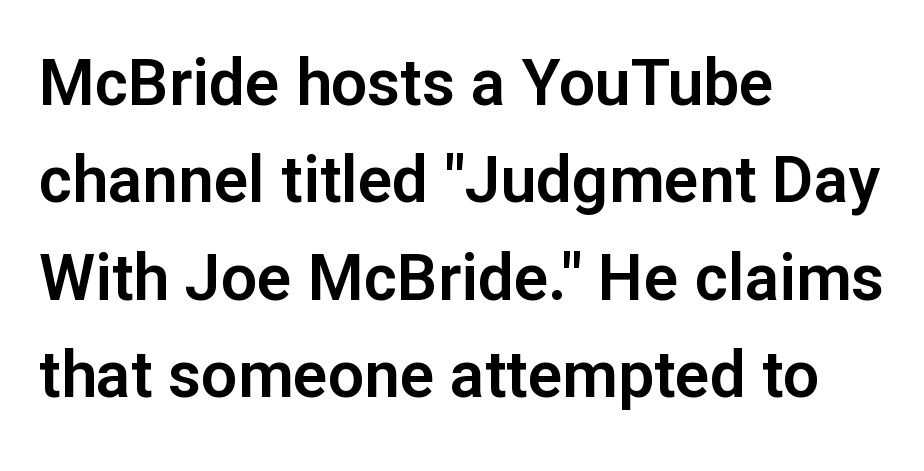
Q: Is the text italic (slanted)? A: No, it is upright.
Q: Is the typeface a serif or a sans-serif typeface? A: Sans-serif.
Q: Is the text underlined? A: No.
Q: How is the paragraph aligned? A: Left-aligned.
Q: Is the spacing between letters normal or unusually wide? A: Normal.
Q: Is the spacing between lines tight, normal or loose? A: Normal.
Q: Width (condensed, normal, or wide)? A: Normal.
Q: Stroke contrast? A: Low.
Q: x-height? A: Medium.
Q: Monospaced? A: No.
